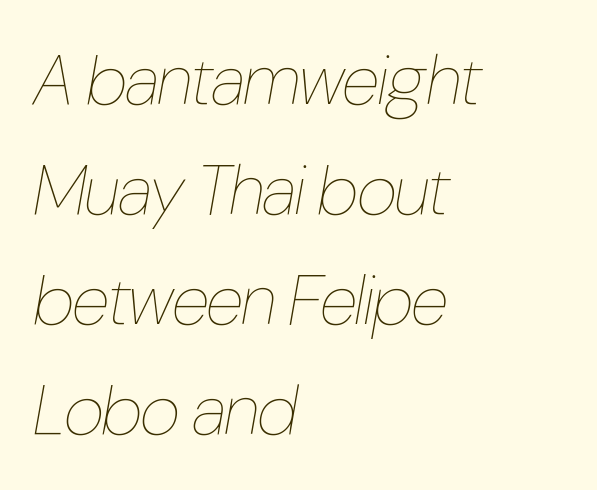
The letters advance in unequal steps, a hallmark of proportional type. Weight: not bold — regular or lighter. Horizontally, the lines are justified to the leading edge only. The passage shown leans; its letterforms are oblique. The foot of each line stays bare and open. The letters sit at their default tracking, neither squeezed nor spread.
